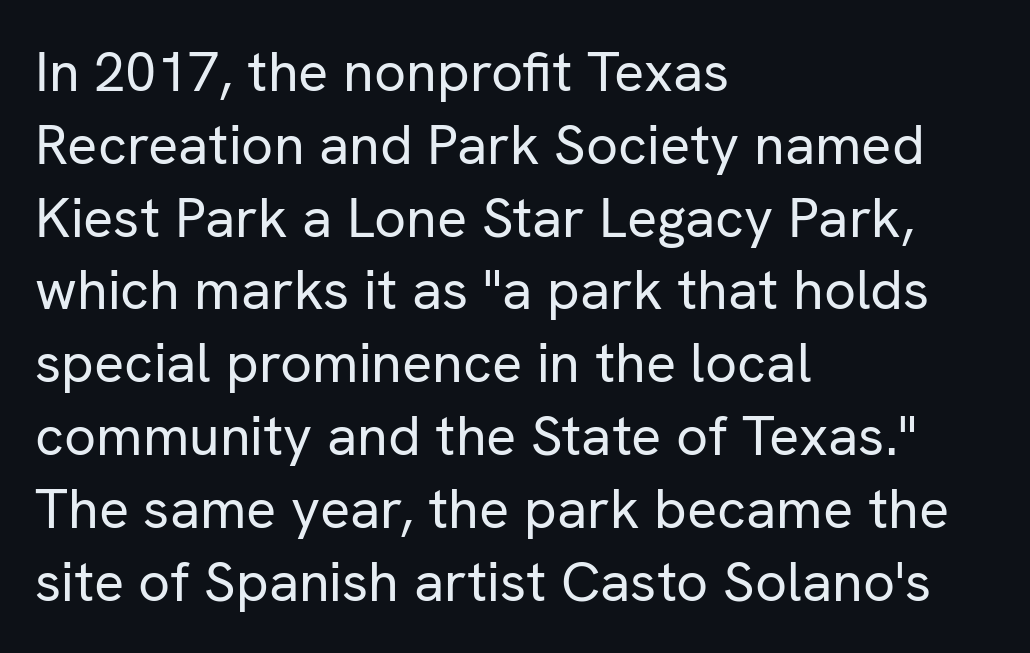
{"serif": "no", "italic": "no", "bold": "no", "weight": "regular", "width": "normal", "stroke_contrast": "low", "x_height": "medium", "monospaced": "no", "underline": "no", "align": "left", "line_spacing": "normal", "line_spacing_ratio": 1.3, "letter_spacing": "normal", "letter_spacing_em": 0.0, "glyph_px": 56}
